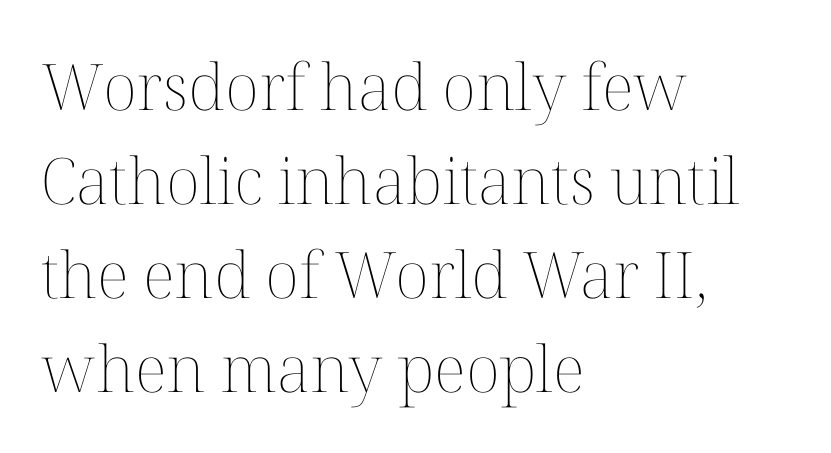
Stem width sits at or under what a default text font uses. Ascenders rise straight up at ninety degrees. The ragged edge is on the right, which tells us the setting is flush left. The tracking reads as untouched default to a designer's eye. The letters advance in unequal steps, a hallmark of proportional type.
